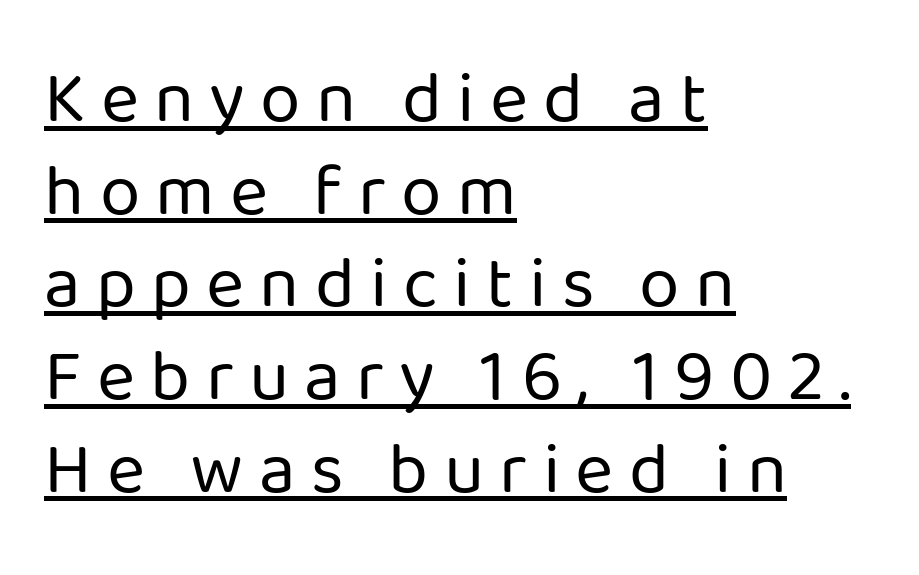
What's the leading like? Ordinary, nothing unusual. Do the letters lean? They stand straight. Spacing between characters has been opened up far beyond the box default. The words here are underlined. Heft: none added — not bold. Leftover space on each line is placed entirely after the last word.
